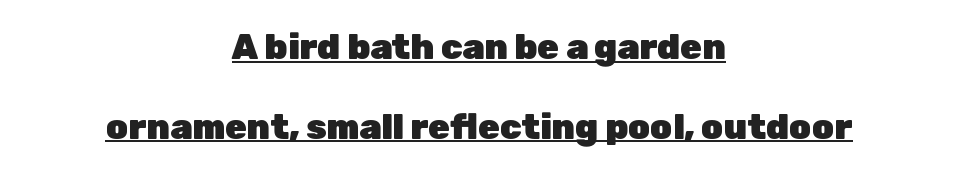
{"serif": "no", "italic": "no", "bold": "yes", "weight": "heavy", "width": "normal", "stroke_contrast": "low", "x_height": "medium", "monospaced": "no", "underline": "yes", "align": "center", "line_spacing": "loose", "line_spacing_ratio": 2.28, "letter_spacing": "normal", "letter_spacing_em": 0.0, "glyph_px": 35}
